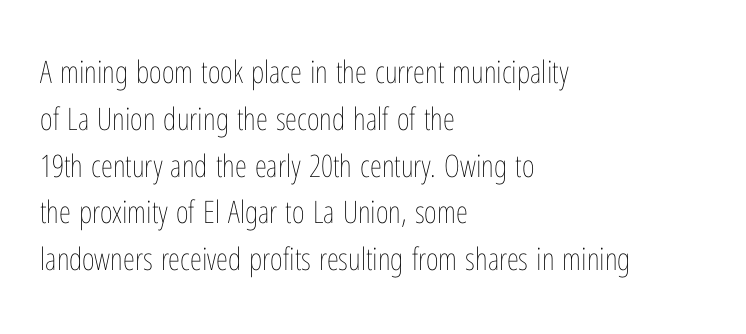
No italicization has been applied; the sample stays upright. Successive baselines arrive at the customary interval. Typeset ragged right — the left edge is the straight one. Is this a fixed-width face? No — the glyphs have proportional, varying widths.
